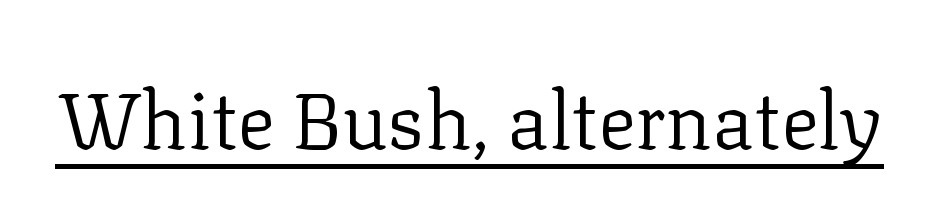
The image shows 79 px regular-weight serif type, upright; set normal letter spacing, underlined; low stroke contrast and a medium x-height.
